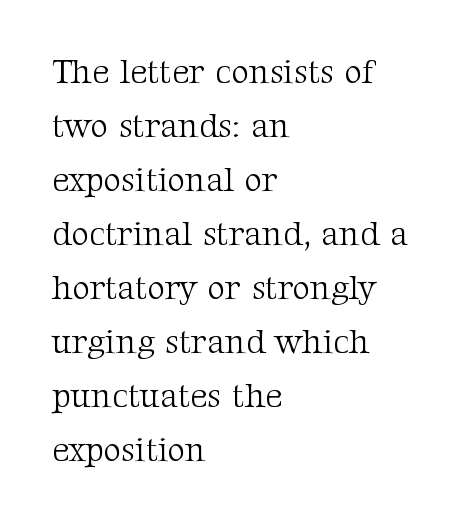
Q: Is the text bold? A: No.
Q: Is the text italic (slanted)? A: No, it is upright.
Q: Is the typeface a serif or a sans-serif typeface? A: Serif.
Q: Is the text underlined? A: No.
Q: How is the paragraph aligned? A: Left-aligned.
Q: Is the spacing between letters normal or unusually wide? A: Normal.
Q: Is the spacing between lines tight, normal or loose? A: Normal.
Q: Width (condensed, normal, or wide)? A: Normal.
Q: Stroke contrast? A: Medium.
Q: x-height? A: Medium.
Q: Monospaced? A: No.
